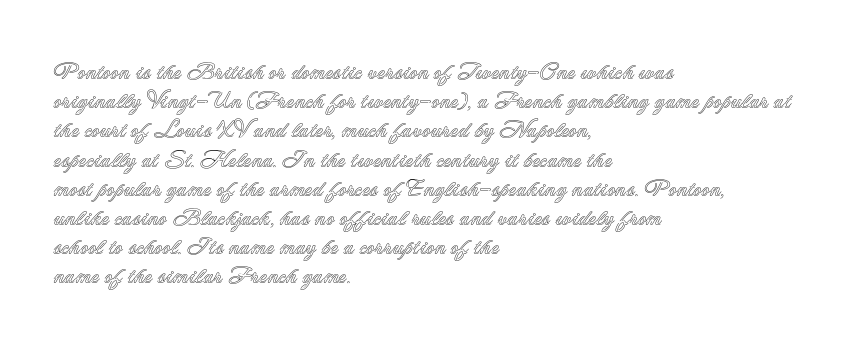
Interline gaps are of average width in this sample. Short note: letters normally spaced. The strip under each line holds only bare page. Which margin do the lines hug? The left one — the right edge is uneven.
